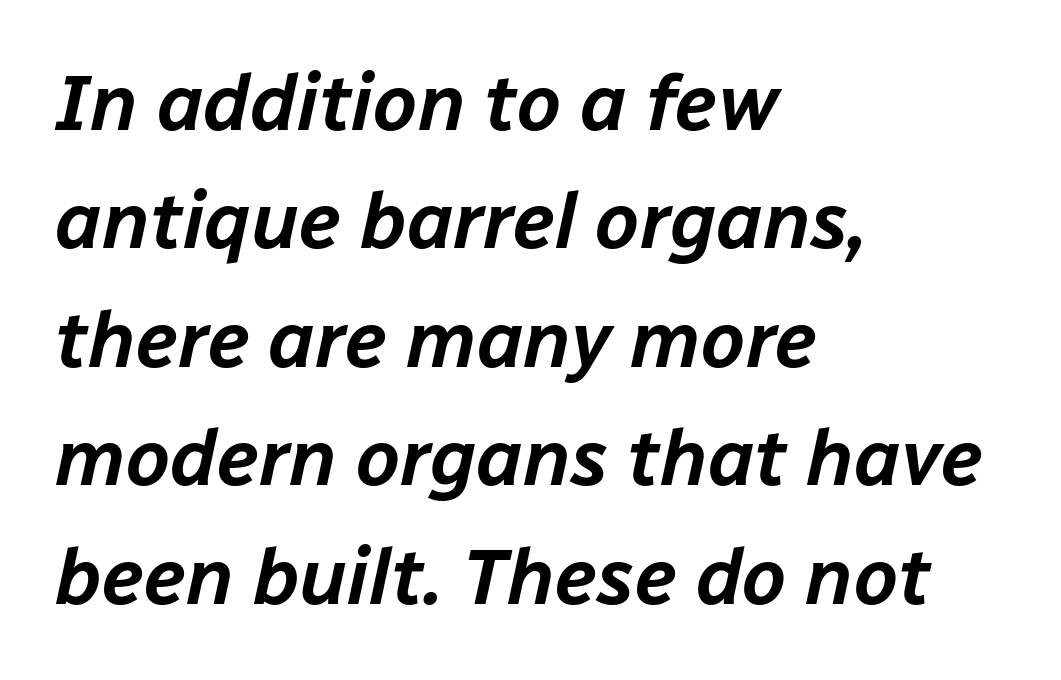
The image shows 79 px text type, italic (leaning right); set left-aligned, normal line spacing (1.5x), normal letter spacing, not underlined; low stroke contrast and a medium x-height.
